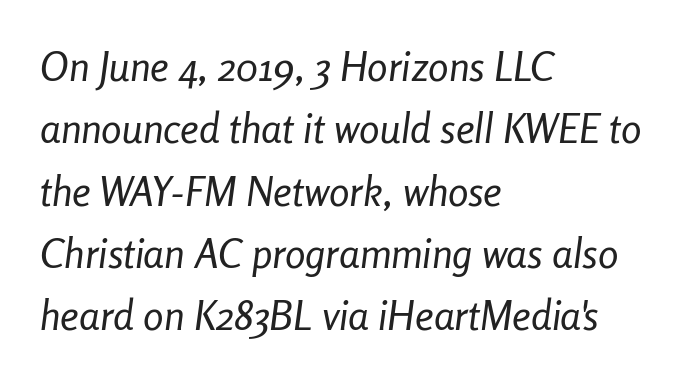
Characters are canted at an angle relative to the baseline's perpendicular. Words appear dense and cohesive because spacing is normal. Unbolded letterforms with no extra heft. Here the designer chose a conventional face with non-uniform glyph widths. In terms of leading, this rendering sits right in the middle. Each row of text sits above clean, open space.
